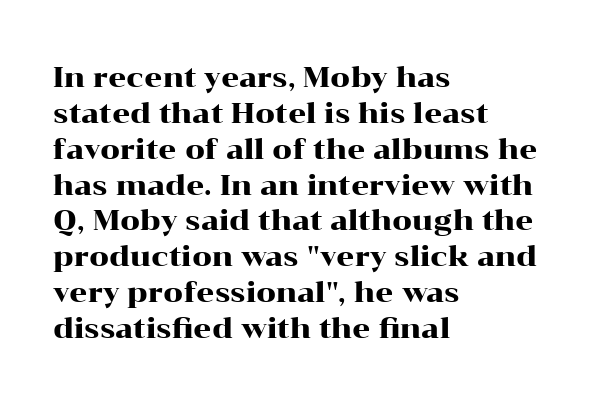
Q: Is the text italic (slanted)? A: No, it is upright.
Q: Is the typeface a serif or a sans-serif typeface? A: Serif.
Q: Is the text underlined? A: No.
Q: How is the paragraph aligned? A: Left-aligned.
Q: Is the spacing between letters normal or unusually wide? A: Normal.
Q: Is the spacing between lines tight, normal or loose? A: Normal.
Q: Width (condensed, normal, or wide)? A: Wide.
Q: Stroke contrast? A: High.
Q: x-height? A: Medium.
Q: Monospaced? A: No.
